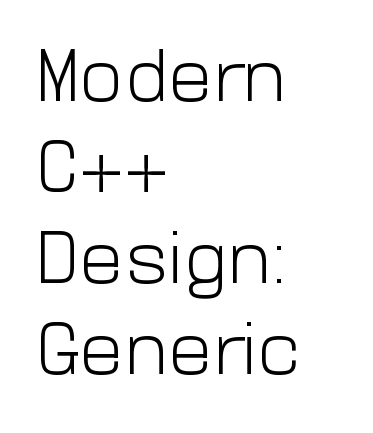
{"serif": "no", "italic": "no", "bold": "no", "weight": "light", "width": "normal", "stroke_contrast": "low", "x_height": "medium", "monospaced": "no", "underline": "no", "align": "left", "line_spacing_ratio": 1.23, "letter_spacing": "normal", "letter_spacing_em": 0.0, "glyph_px": 74}
